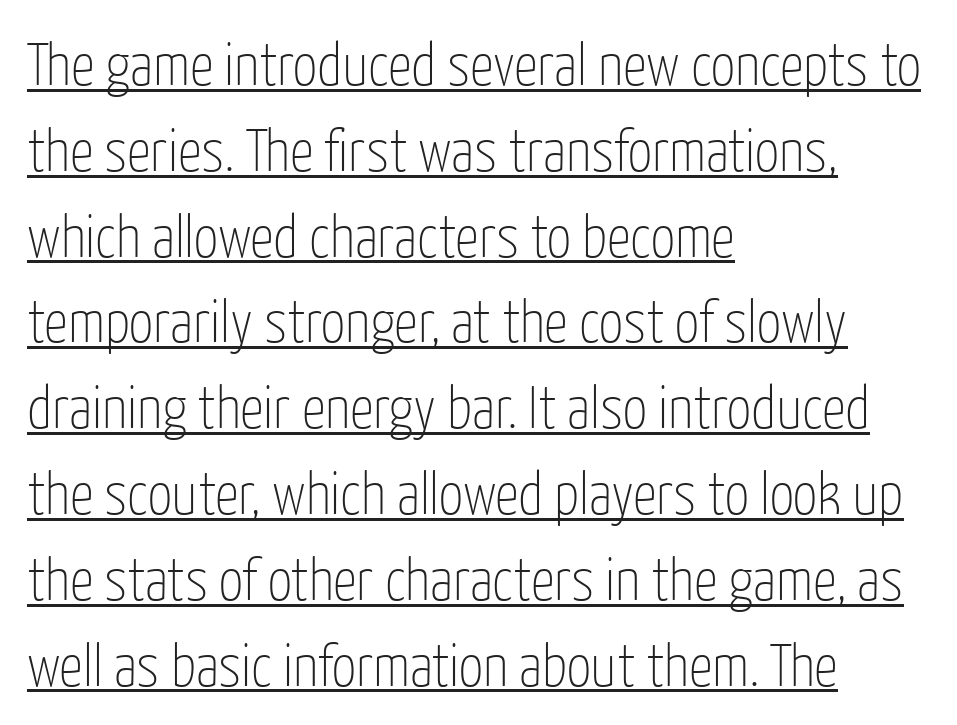
All the whitespace from short lines collects on the right. The characters display no serif detailing; their extremities are plain. A typesetter would call this leading conventional body-copy spacing. The rendering uses natural spacing where letterforms have individual widths. You can tell it's not italic because the verticals are truly vertical.
